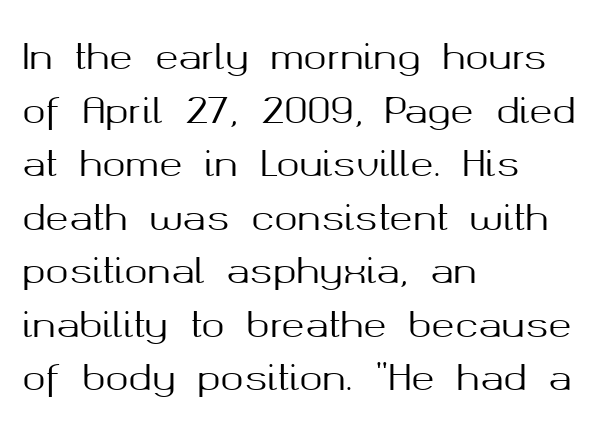
The letters sit at their default tracking, neither squeezed nor spread. Typeset ragged right — the left edge is the straight one. The rendering uses a moderate line-height, typical for paragraphs. The type sits square on the baseline with zero lean.
